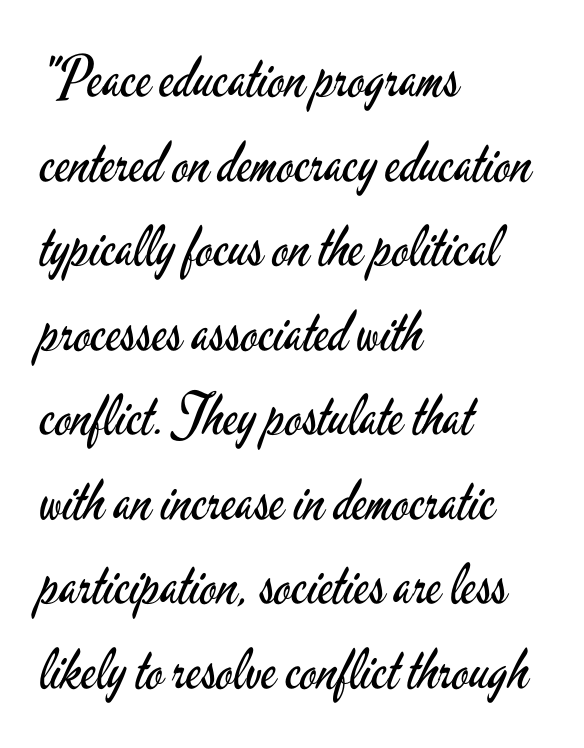
Q: Is the text bold? A: No.
Q: Is the text italic (slanted)? A: Yes.
Q: Is the typeface a serif or a sans-serif typeface? A: Sans-serif.
Q: Is the text underlined? A: No.
Q: How is the paragraph aligned? A: Left-aligned.
Q: Is the spacing between letters normal or unusually wide? A: Normal.
Q: Is the spacing between lines tight, normal or loose? A: Normal.
Q: Width (condensed, normal, or wide)? A: Condensed.
Q: Stroke contrast? A: Low.
Q: x-height? A: Small.
Q: Monospaced? A: No.
